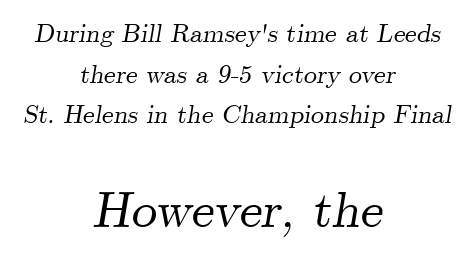
Q: Is the text italic (slanted)? A: Yes, it leans right by about 9 degrees.
Q: Is the typeface a serif or a sans-serif typeface? A: Serif.
Q: Is the text underlined? A: No.
Q: How is the paragraph aligned? A: Centered.
Q: Is the spacing between letters normal or unusually wide? A: Normal.
Q: Is the spacing between lines tight, normal or loose? A: Normal.
Q: Which block of text is set in a larger size, the first (top) or the second (bottom)? A: The second (bottom) one.
Q: Width (condensed, normal, or wide)? A: Normal.
Q: Stroke contrast? A: Medium.
Q: x-height? A: Small.
Q: Monospaced? A: No.
